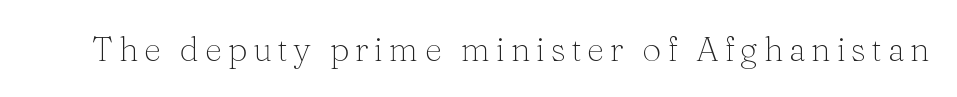
These lines are composed in type with serifs. The lettering stays uniformly vertical, giving the passage a roman look. The face used here is proportionally spaced, like ordinary book or web type. The strokes are not fattened; the text isn't bold.
